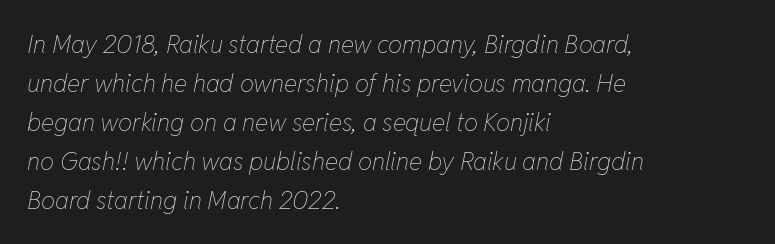
Stems here are at most as thick as an everyday book face. In CSS terms this would be text-align: left. Rendered with sloped, italic letterforms. Evenly set lines give the paragraph a standard silhouette. No word sits above an underline. The rendering keeps characters at their native spacing.
